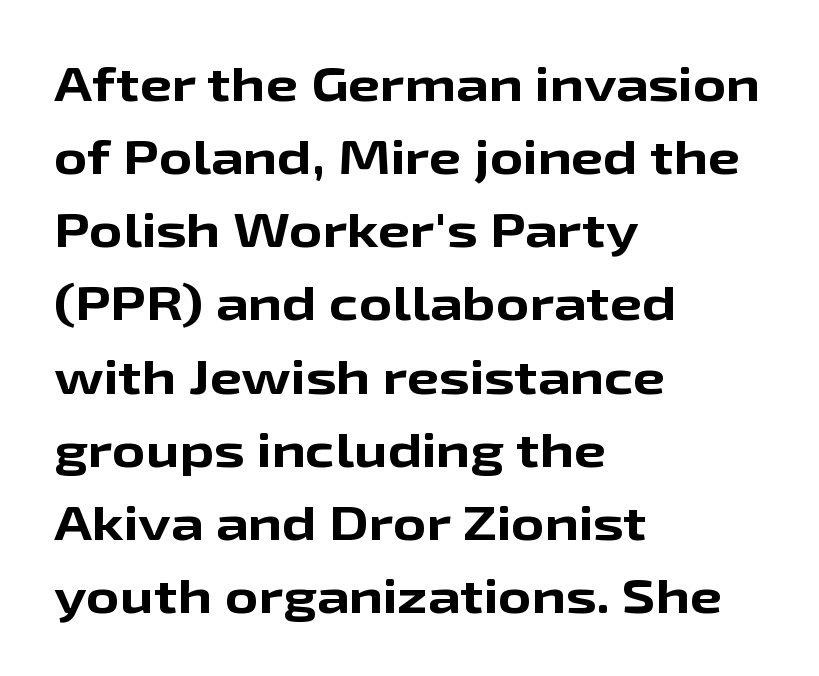
The image shows 46 px bold, wide sans-serif type, upright; set left-aligned, normal line spacing (1.59x), normal letter spacing, not underlined; low stroke contrast and a medium x-height.
